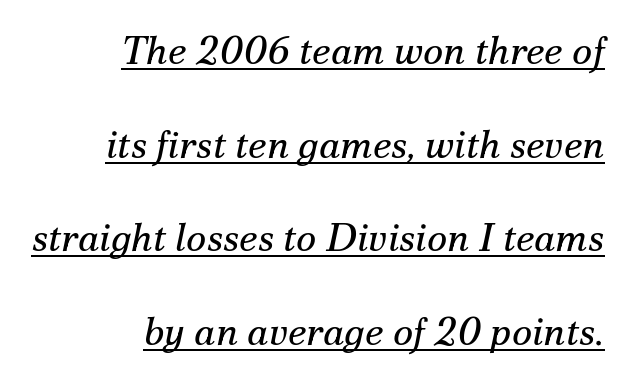
This rendering leaves character spacing at its baseline value. Does the leading feel generous? Absolutely, it's lavish. Is this a sans? No — the strokes have serifs. Has an underline been added? It has. The whole block is typeset with a tilt.
